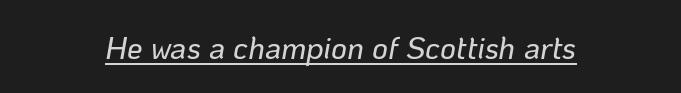
The image shows 31 px text type, italic (leaning right); set centered, normal letter spacing, underlined; low stroke contrast and a medium x-height.
